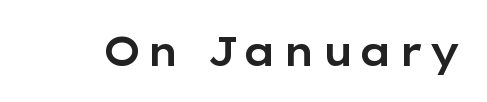
Q: Is the text italic (slanted)? A: No, it is upright.
Q: Is the typeface a serif or a sans-serif typeface? A: Sans-serif.
Q: Is the text underlined? A: No.
Q: Width (condensed, normal, or wide)? A: Wide.
Q: Stroke contrast? A: Low.
Q: x-height? A: Medium.
Q: Monospaced? A: No.
